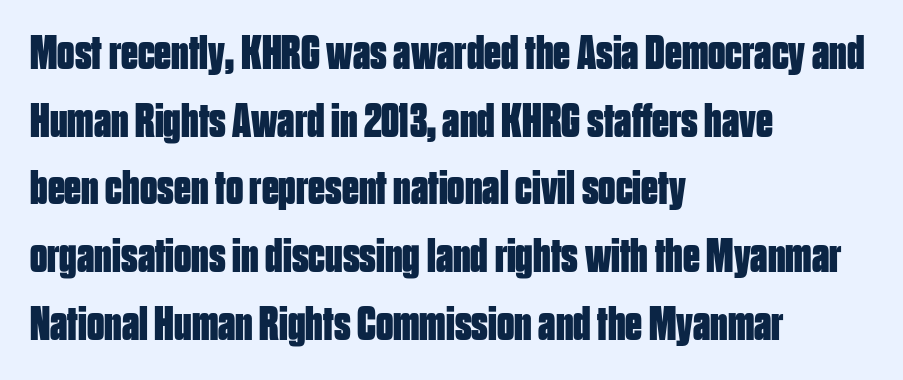
The image shows 48 px bold, condensed sans-serif type, upright; set left-aligned, normal line spacing (1.41x), normal letter spacing, not underlined; low stroke contrast and a large x-height.
